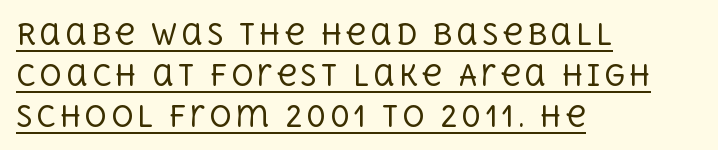
Look at the bottom of the vertical strokes: they flare into serifs here. The font sits on the lighter half of the weight spectrum, regular included. Think of a printed novel: that variable character pitch is what you see here. The paragraph has a hard left edge and a soft right edge. Each new line begins a customary step beneath the previous one. Underlined type.
